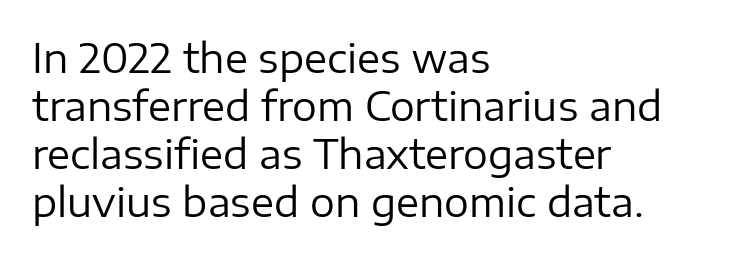
{"serif": "no", "italic": "no", "bold": "no", "weight": "regular", "width": "normal", "stroke_contrast": "low", "x_height": "medium", "monospaced": "no", "underline": "no", "align": "left", "line_spacing_ratio": 1.23, "letter_spacing": "normal", "letter_spacing_em": 0.0, "glyph_px": 39}
